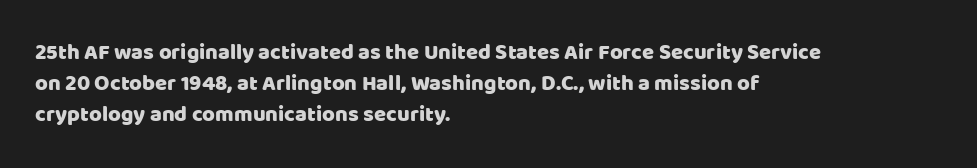
The image shows 22 px text type, upright; set left-aligned, normal line spacing (1.4x), normal letter spacing, not underlined.
